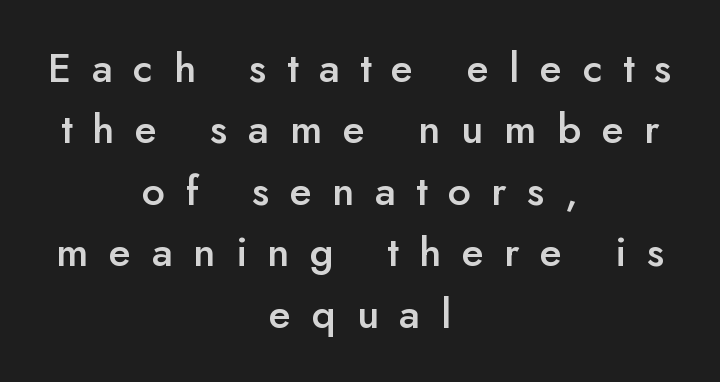
Q: Is the text bold? A: Semi-bold.
Q: Is the text italic (slanted)? A: No, it is upright.
Q: Is the typeface a serif or a sans-serif typeface? A: Sans-serif.
Q: Is the text underlined? A: No.
Q: How is the paragraph aligned? A: Centered.
Q: Is the spacing between letters normal or unusually wide? A: Unusually wide.
Q: Is the spacing between lines tight, normal or loose? A: Normal.
Q: Width (condensed, normal, or wide)? A: Normal.
Q: Stroke contrast? A: Low.
Q: x-height? A: Small.
Q: Monospaced? A: No.
